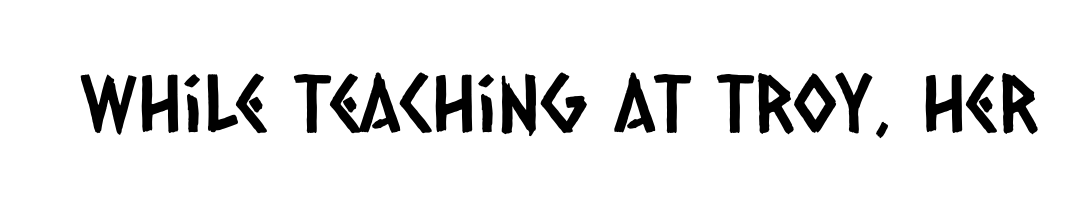
Q: Is the typeface a serif or a sans-serif typeface? A: Sans-serif.
Q: Is the text underlined? A: No.
Q: Is the spacing between letters normal or unusually wide? A: Normal.
Q: Width (condensed, normal, or wide)? A: Condensed.
Q: Stroke contrast? A: Low.
Q: x-height? A: Large.
Q: Monospaced? A: No.
